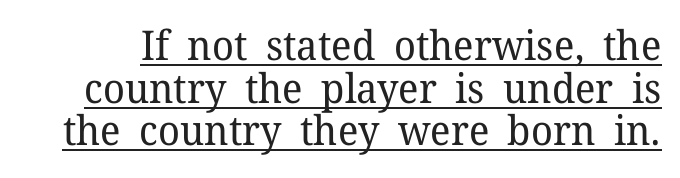
Q: Is the text bold? A: No.
Q: Is the text italic (slanted)? A: No, it is upright.
Q: Is the typeface a serif or a sans-serif typeface? A: Serif.
Q: Is the text underlined? A: Yes.
Q: Is the spacing between letters normal or unusually wide? A: Normal.
Q: Is the spacing between lines tight, normal or loose? A: Tight.
Q: Width (condensed, normal, or wide)? A: Normal.
Q: Stroke contrast? A: Low.
Q: x-height? A: Medium.
Q: Monospaced? A: No.
